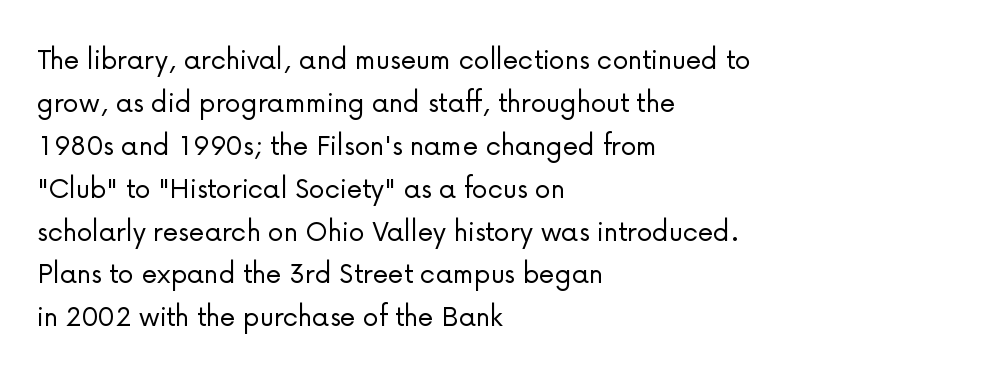
The image shows 32 px light sans-serif type, upright; set left-aligned, normal line spacing (1.34x), normal letter spacing, not underlined; low stroke contrast and a medium x-height.
